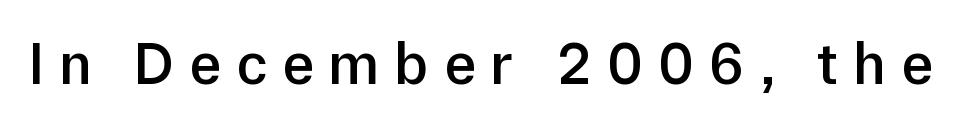
Bare-footed words on every line. Notice the strokes are somewhat thickened but not fully heavy: this is a semibold. The type is letterspaced generously, with wide tracking. Spacing verdict: proportional, widths tailored to each character. Tall strokes in this sample are plumb rather than angled. Each letter's strokes conclude bluntly, with no projecting serifs.
